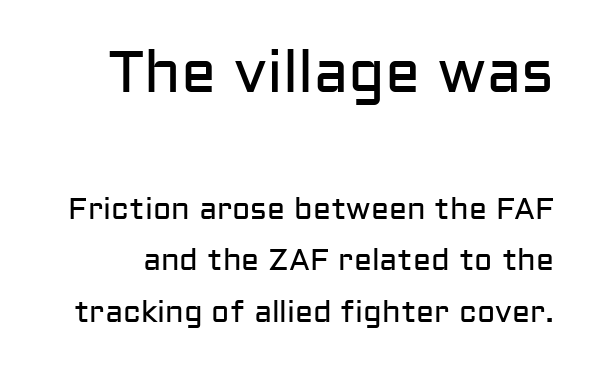
Q: Is the text bold? A: No.
Q: Is the text italic (slanted)? A: No, it is upright.
Q: Is the typeface a serif or a sans-serif typeface? A: Sans-serif.
Q: Is the text underlined? A: No.
Q: Is the spacing between letters normal or unusually wide? A: Normal.
Q: Which block of text is set in a larger size, the first (top) or the second (bottom)? A: The first (top) one.
Q: Width (condensed, normal, or wide)? A: Normal.
Q: Stroke contrast? A: Low.
Q: x-height? A: Medium.
Q: Monospaced? A: No.
